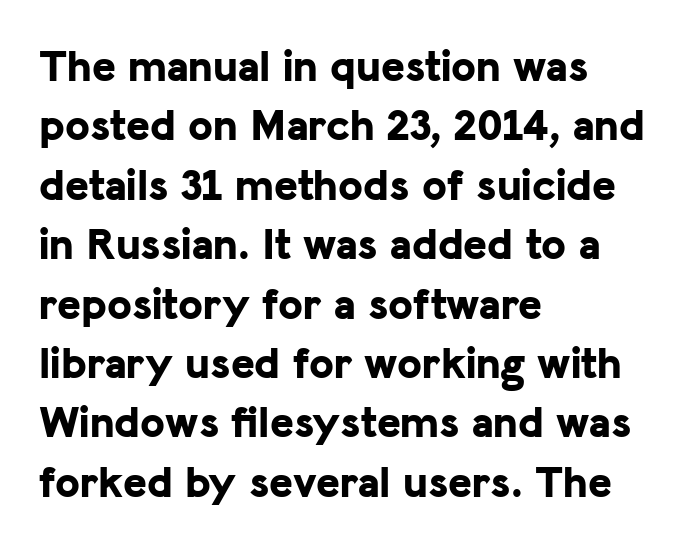
{"serif": "no", "italic": "no", "bold": "yes", "weight": "bold", "width": "normal", "stroke_contrast": "low", "x_height": "medium", "monospaced": "no", "underline": "no", "align": "left", "line_spacing": "normal", "line_spacing_ratio": 1.32, "letter_spacing": "normal", "letter_spacing_em": 0.0, "glyph_px": 45}
